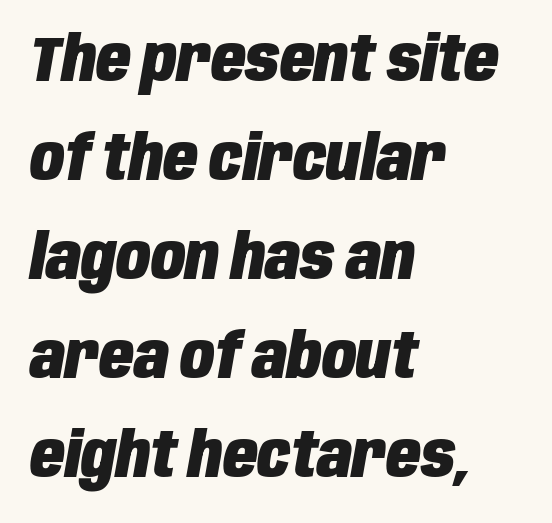
Visually the block forms a straight wall on the left and a jagged coastline on the right. How heavy is the stroke? Heavy — this is a bold. Varying glyph widths throughout — classic text-font behaviour. A typesetter would call this leading conventional body-copy spacing. Short note: letters normally spaced.
